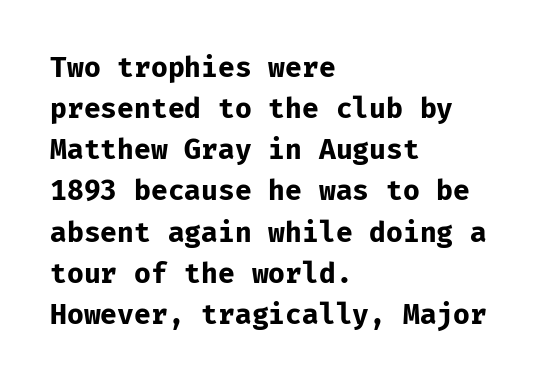
Q: Is the text bold? A: Yes.
Q: Is the text italic (slanted)? A: No, it is upright.
Q: Is the typeface a serif or a sans-serif typeface? A: Sans-serif.
Q: Is the text underlined? A: No.
Q: How is the paragraph aligned? A: Left-aligned.
Q: Is the spacing between letters normal or unusually wide? A: Normal.
Q: Is the spacing between lines tight, normal or loose? A: Normal.
Q: Width (condensed, normal, or wide)? A: Normal.
Q: Stroke contrast? A: Low.
Q: x-height? A: Medium.
Q: Monospaced? A: Yes.
